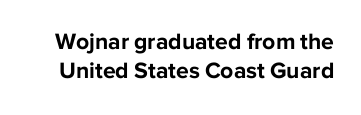
The image shows 23 px bold type, upright; set line spacing 1.24x, normal letter spacing, not underlined.
